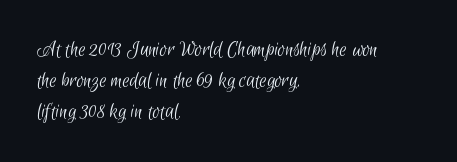
The image shows 22 px text type; set left-aligned, normal line spacing (1.4x), normal letter spacing, not underlined.
